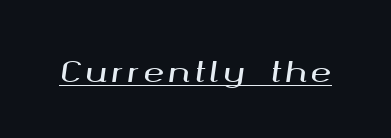
Proportional: the letters do not fall into vertical columns. It's the slanting kind of type. Beneath each row of characters lies a ruled line.
